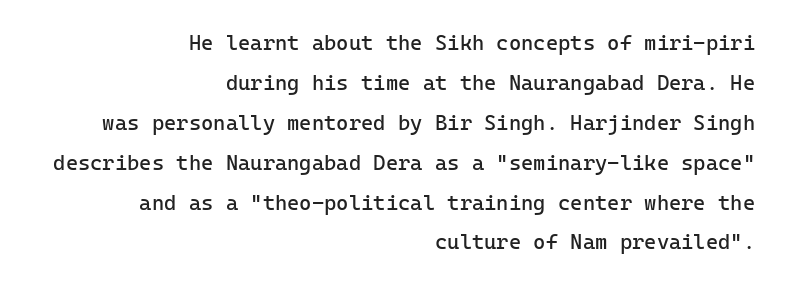
Beneath every word, the page is bare. Each line ends at the same right margin while the left side varies. Stems and bowls with no extra thickness — not bold. Every stem runs plumb, perpendicular to the baseline. The line-height multiplier appears high, well above default. Nobody touched the tracking dial on this one.
